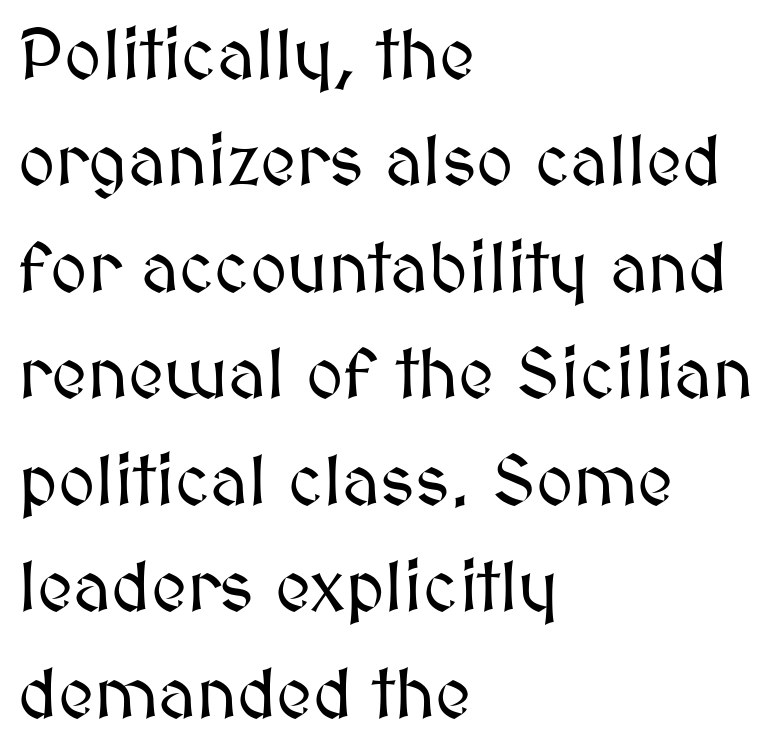
Q: Is the text italic (slanted)? A: No, it is upright.
Q: Is the text underlined? A: No.
Q: How is the paragraph aligned? A: Left-aligned.
Q: Is the spacing between letters normal or unusually wide? A: Normal.
Q: Is the spacing between lines tight, normal or loose? A: Normal.
Q: Width (condensed, normal, or wide)? A: Normal.
Q: Stroke contrast? A: Medium.
Q: x-height? A: Medium.
Q: Monospaced? A: No.
